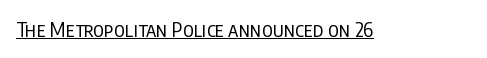
Q: Is the text bold? A: No.
Q: Is the text italic (slanted)? A: No, it is upright.
Q: Is the text underlined? A: Yes.
Q: Is the spacing between letters normal or unusually wide? A: Normal.
